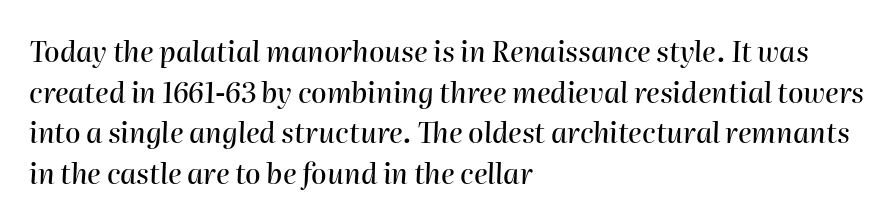
Q: Is the text italic (slanted)? A: Yes, it leans right by about 2 degrees.
Q: Is the text underlined? A: No.
Q: How is the paragraph aligned? A: Left-aligned.
Q: Is the spacing between letters normal or unusually wide? A: Normal.
Q: Is the spacing between lines tight, normal or loose? A: Normal.
Q: Width (condensed, normal, or wide)? A: Normal.
Q: Stroke contrast? A: High.
Q: x-height? A: Medium.
Q: Monospaced? A: No.
